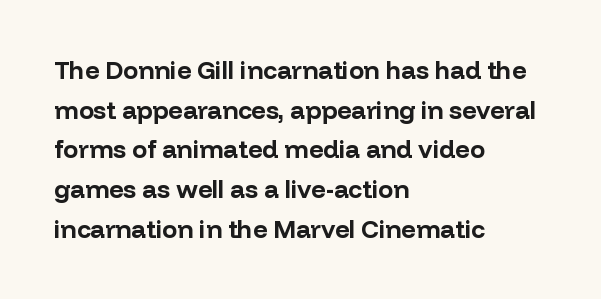
Q: Is the text bold? A: Yes.
Q: Is the text italic (slanted)? A: No, it is upright.
Q: Is the text underlined? A: No.
Q: How is the paragraph aligned? A: Left-aligned.
Q: Is the spacing between letters normal or unusually wide? A: Normal.
Q: Is the spacing between lines tight, normal or loose? A: Normal.
